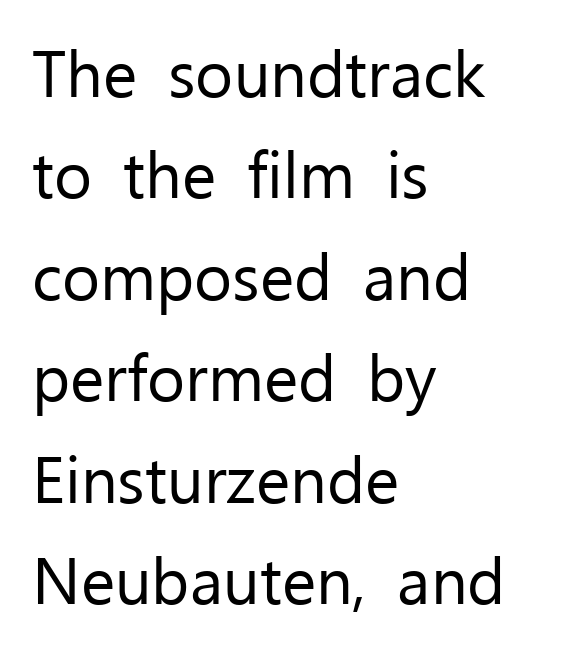
It's the straight-up-and-down kind of type. Check the space under the baseline: it is left empty. The letterforms sit shoulder to shoulder at normal distance. The setting favours the left margin, as ordinary paragraphs usually do.
